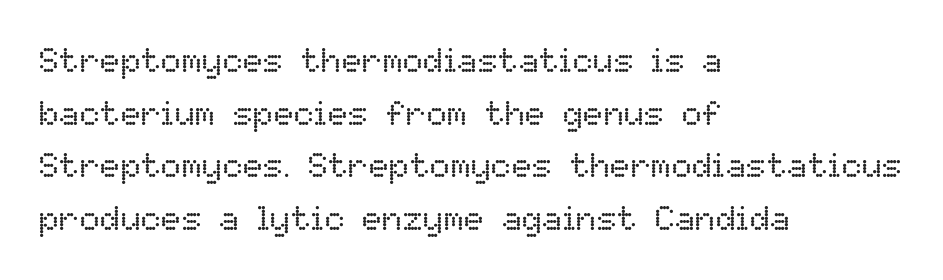
Q: Is the text bold? A: No.
Q: Is the text italic (slanted)? A: No, it is upright.
Q: Is the text underlined? A: No.
Q: How is the paragraph aligned? A: Left-aligned.
Q: Is the spacing between letters normal or unusually wide? A: Normal.
Q: Is the spacing between lines tight, normal or loose? A: Normal.
Q: Width (condensed, normal, or wide)? A: Normal.
Q: Stroke contrast? A: Low.
Q: x-height? A: Medium.
Q: Monospaced? A: No.
